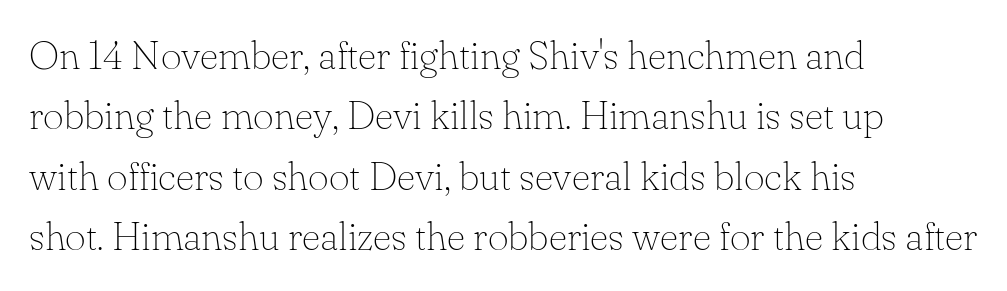
Leftover space on each line is placed entirely after the last word. This sample uses plain, unmodified letter spacing. Quick note: not italic, upright. Varying glyph widths throughout — classic text-font behaviour. The weight tops out at a normal text grade. Reading down the column, the eye jumps a familiar distance to each next line.
